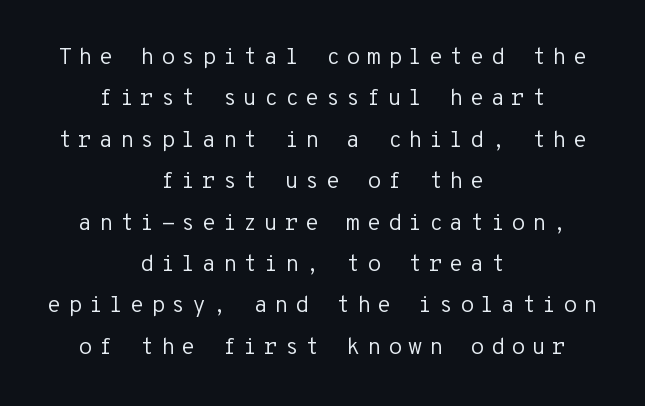
If you drew a line through each stem, it would be perfectly vertical. The typesetting does not lean heavy: it is not bold. Here the glyphs are tracked loosely, breaking word shapes into spaced letters. If you folded the block vertically in half, each line would mirror itself in length.
